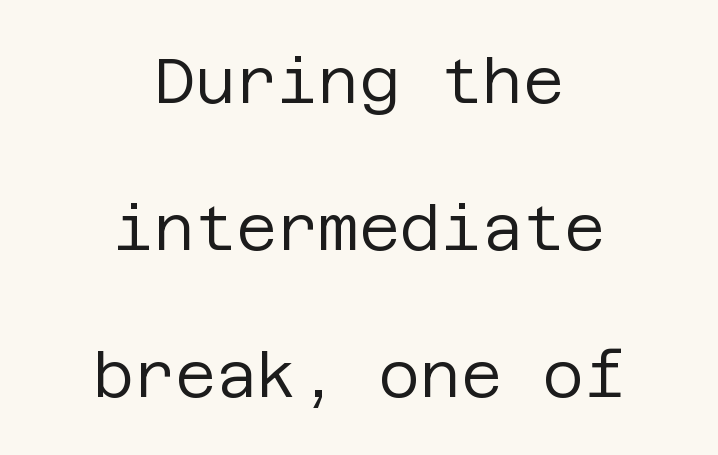
Q: Is the text bold? A: No.
Q: Is the text italic (slanted)? A: No, it is upright.
Q: Is the typeface a serif or a sans-serif typeface? A: Sans-serif.
Q: Is the text underlined? A: No.
Q: How is the paragraph aligned? A: Centered.
Q: Is the spacing between letters normal or unusually wide? A: Normal.
Q: Is the spacing between lines tight, normal or loose? A: Loose.
Q: Width (condensed, normal, or wide)? A: Normal.
Q: Stroke contrast? A: Low.
Q: x-height? A: Large.
